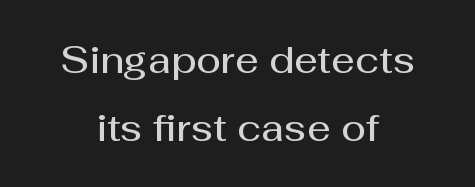
{"serif": "no", "italic": "no", "bold": "semi", "weight": "semibold", "width": "normal", "stroke_contrast": "medium", "x_height": "medium", "monospaced": "no", "underline": "no", "align": "center", "line_spacing_ratio": 1.83, "letter_spacing": "normal", "letter_spacing_em": 0.0, "glyph_px": 37}
